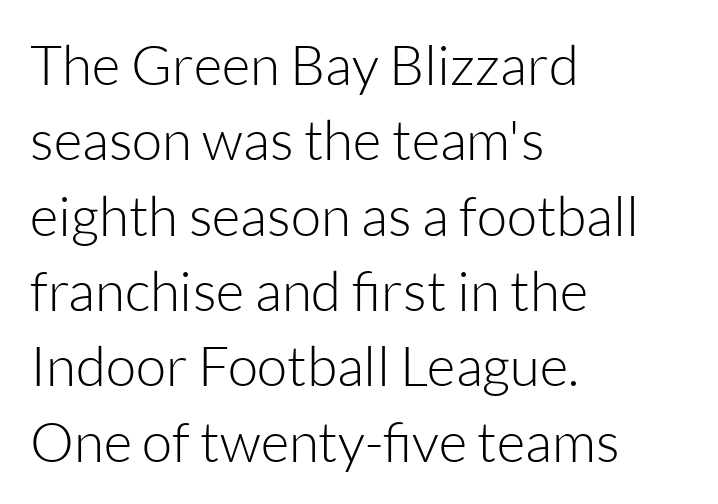
{"serif": "no", "italic": "no", "bold": "no", "weight": "light", "width": "normal", "stroke_contrast": "low", "x_height": "medium", "monospaced": "no", "underline": "no", "align": "left", "line_spacing": "normal", "line_spacing_ratio": 1.37, "letter_spacing": "normal", "letter_spacing_em": 0.0, "glyph_px": 55}
